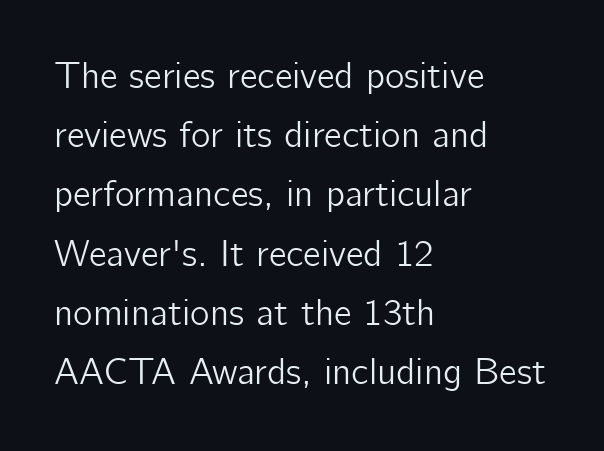
The image shows 37 px sans-serif type, upright; set left-aligned, normal line spacing (1.6x), normal letter spacing, not underlined; low stroke contrast and a medium x-height.
